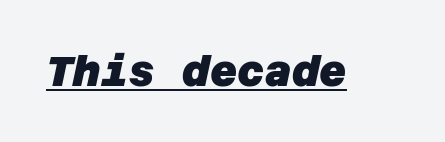
This sample carries an underscore along the baseline area. Compared with typical body copy, the letter spacing here is the same. The rendering uses a bold face; every stroke is thick and dark. Are there feet on the stems? There aren't — it's a sans.
